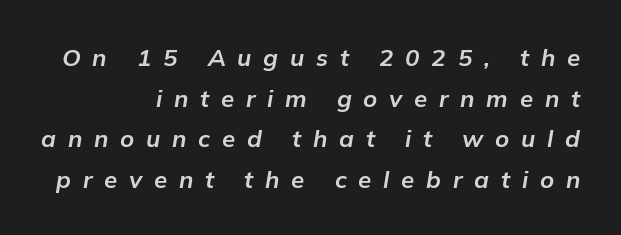
Q: Is the text bold? A: Yes.
Q: Is the text italic (slanted)? A: Yes, it leans right by about 9 degrees.
Q: Is the text underlined? A: No.
Q: How is the paragraph aligned? A: Right-aligned.
Q: Is the spacing between letters normal or unusually wide? A: Unusually wide.
Q: Is the spacing between lines tight, normal or loose? A: Normal.
